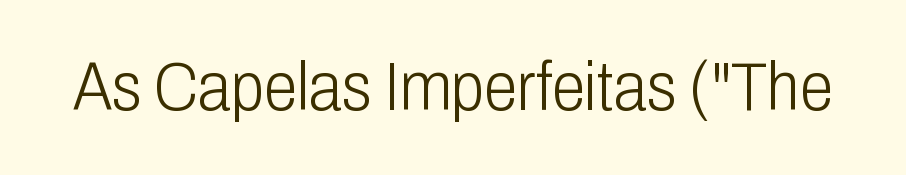
The image shows 68 px light, condensed sans-serif type, upright; set normal letter spacing, not underlined; low stroke contrast and a medium x-height.
